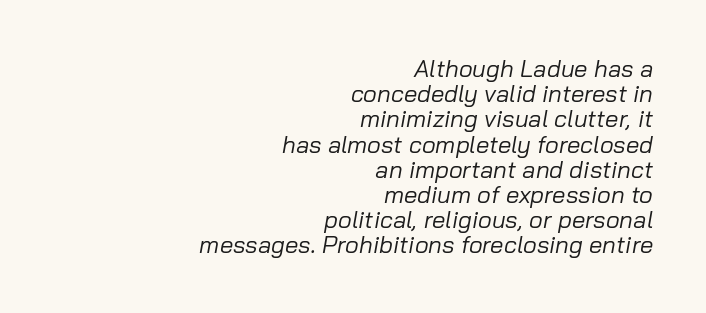
Q: Is the text bold? A: No.
Q: Is the text italic (slanted)? A: Yes, it leans right by about 10 degrees.
Q: Is the text underlined? A: No.
Q: How is the paragraph aligned? A: Right-aligned.
Q: Is the spacing between letters normal or unusually wide? A: Normal.
Q: Is the spacing between lines tight, normal or loose? A: Tight.
